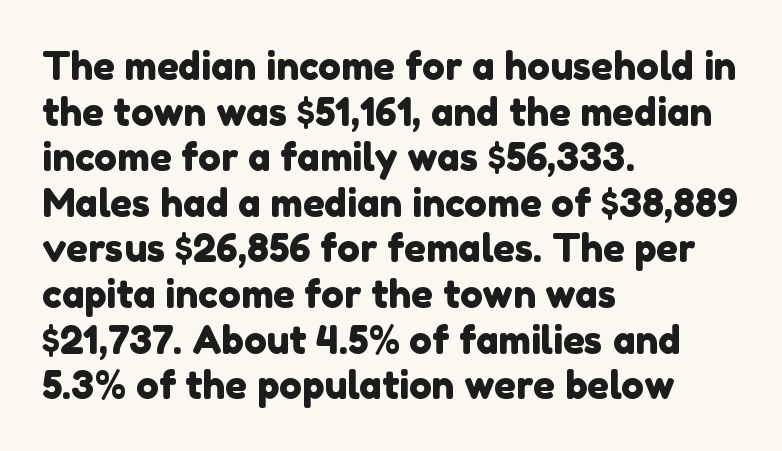
{"serif": "no", "width": "normal", "stroke_contrast": "low", "x_height": "medium", "monospaced": "no", "underline": "no", "align": "left", "line_spacing_ratio": 1.2, "letter_spacing": "normal", "letter_spacing_em": 0.0, "glyph_px": 38}
